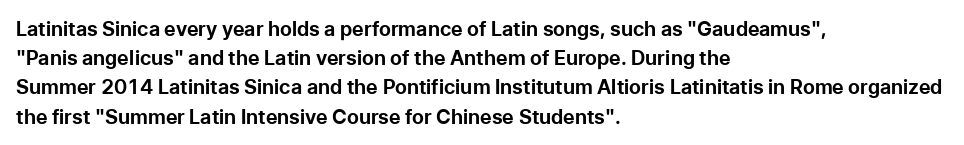
The image shows 20 px bold type, upright; set left-aligned, normal line spacing (1.46x), normal letter spacing, not underlined.
